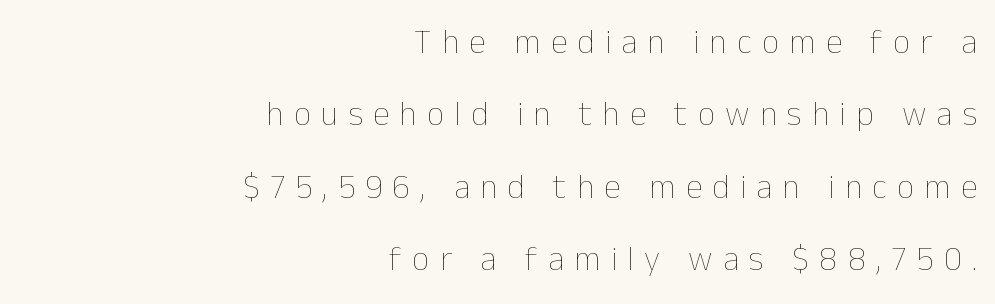
{"italic": "no", "bold": "no", "weight": "thin", "width": "normal", "stroke_contrast": "low", "x_height": "medium", "monospaced": "no", "underline": "no", "align": "right", "line_spacing": "loose", "line_spacing_ratio": 2.13, "letter_spacing": "wide", "letter_spacing_em": 0.3, "glyph_px": 34}
